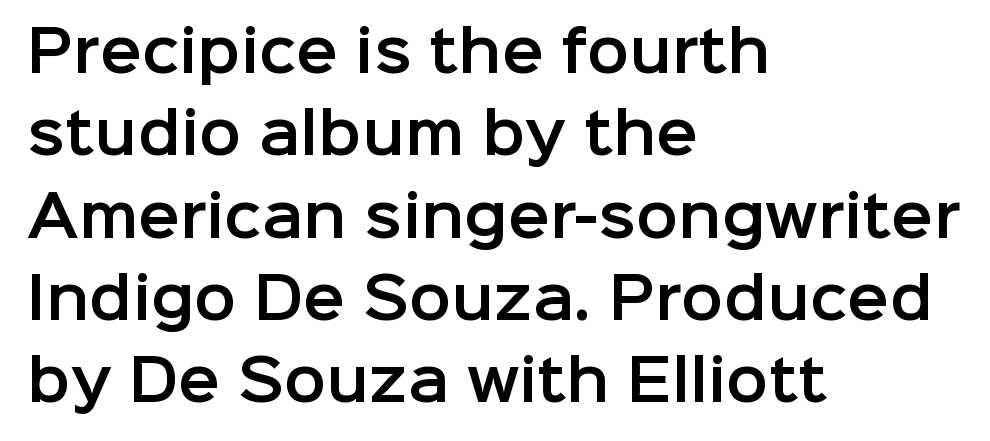
{"serif": "no", "italic": "no", "width": "normal", "stroke_contrast": "low", "x_height": "medium", "monospaced": "no", "underline": "no", "align": "left", "line_spacing": "normal", "line_spacing_ratio": 1.47, "letter_spacing": "normal", "letter_spacing_em": 0.0, "glyph_px": 56}
